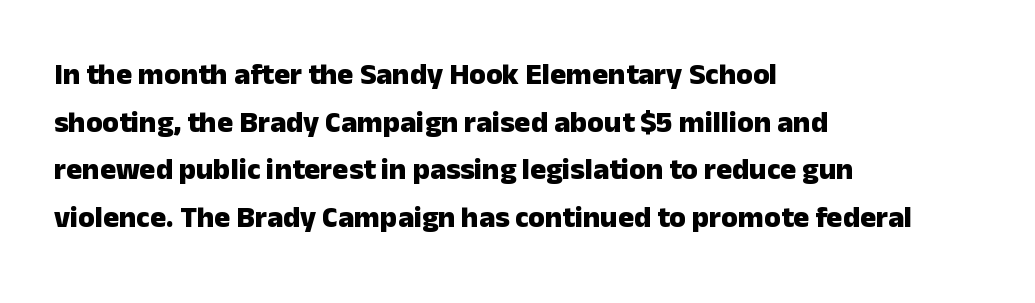
Standard letterfit; no display-style spreading of the glyphs. Every character sits straight up, as roman type does. Students, this is bold: see how much ink each stroke carries. The compositor pushed each line to the left boundary. These lines are rendered in a variable-pitch font. Decoration check: the copy has no underline.
